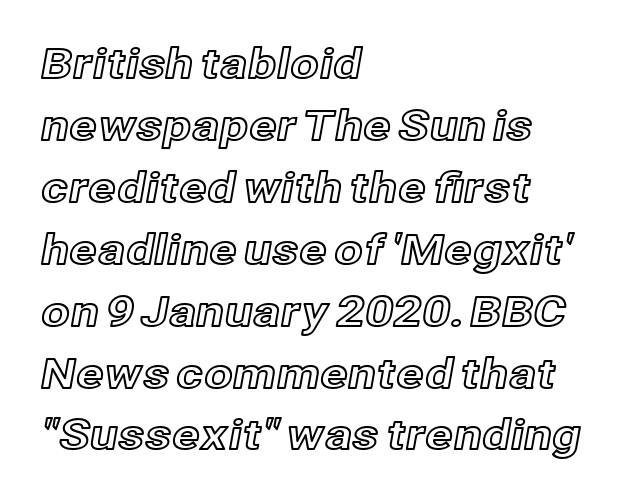
Q: Is the text italic (slanted)? A: Yes.
Q: Is the text underlined? A: No.
Q: How is the paragraph aligned? A: Left-aligned.
Q: Is the spacing between letters normal or unusually wide? A: Normal.
Q: Is the spacing between lines tight, normal or loose? A: Normal.
Q: Width (condensed, normal, or wide)? A: Normal.
Q: x-height? A: Medium.
Q: Monospaced? A: No.
